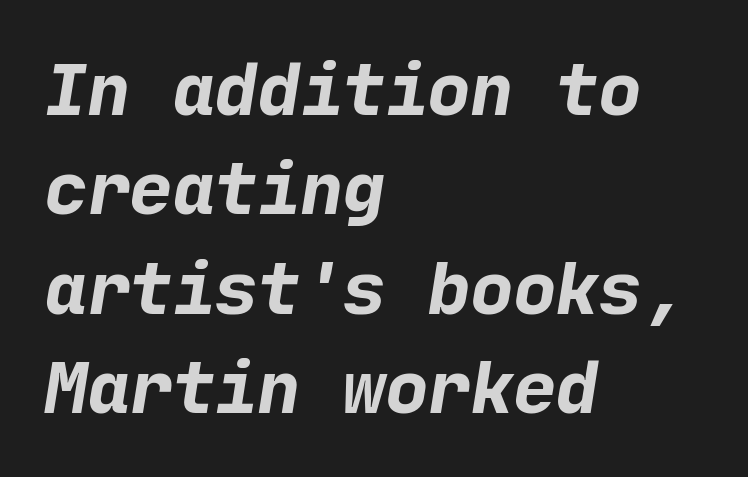
The image shows 71 px bold sans-serif type; set left-aligned, normal line spacing (1.4x), normal letter spacing, not underlined; low stroke contrast and a medium x-height.
